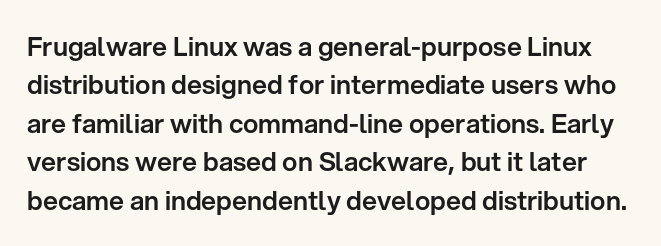
The font's upright variant was chosen for this text. The words here are not underlined. Whoever set this chose a conventional vertical rhythm. The horizontal fit of the characters is conventional and even.
